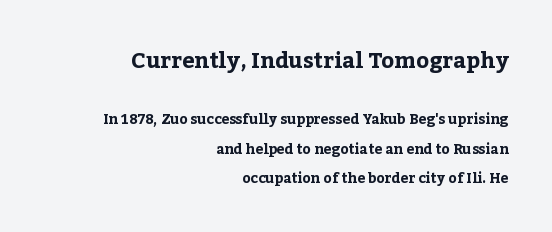
The image shows 22 px bold type, upright; set right-aligned, loose line spacing (2.11x), normal letter spacing, not underlined; the first (top) block is 1.57x larger.
